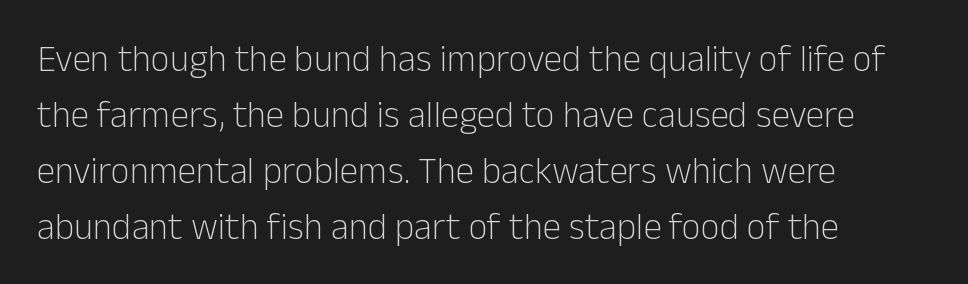
{"serif": "no", "italic": "no", "bold": "no", "weight": "light", "width": "normal", "stroke_contrast": "low", "x_height": "medium", "monospaced": "no", "underline": "no", "align": "left", "line_spacing": "normal", "line_spacing_ratio": 1.51, "letter_spacing": "normal", "letter_spacing_em": 0.0, "glyph_px": 37}
